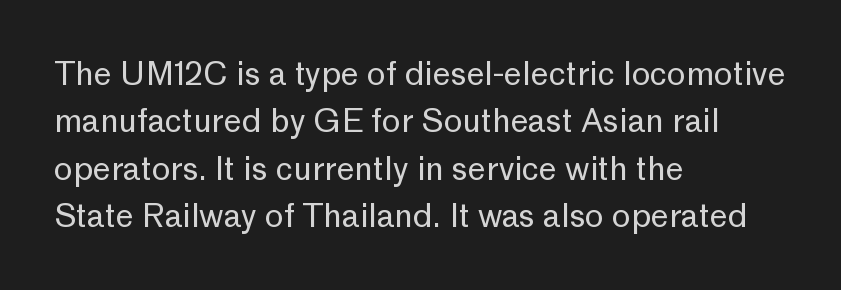
Q: Is the text bold? A: No.
Q: Is the text italic (slanted)? A: No, it is upright.
Q: Is the typeface a serif or a sans-serif typeface? A: Sans-serif.
Q: Is the text underlined? A: No.
Q: How is the paragraph aligned? A: Left-aligned.
Q: Is the spacing between letters normal or unusually wide? A: Normal.
Q: Is the spacing between lines tight, normal or loose? A: Normal.
Q: Width (condensed, normal, or wide)? A: Normal.
Q: Stroke contrast? A: Low.
Q: x-height? A: Medium.
Q: Monospaced? A: No.
